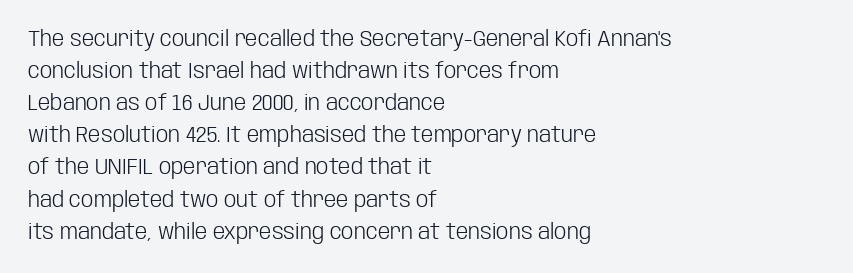
{"italic": "no", "bold": "no", "underline": "no", "align": "left", "line_spacing": "normal", "line_spacing_ratio": 1.46, "letter_spacing": "normal", "letter_spacing_em": 0.0, "glyph_px": 22}
